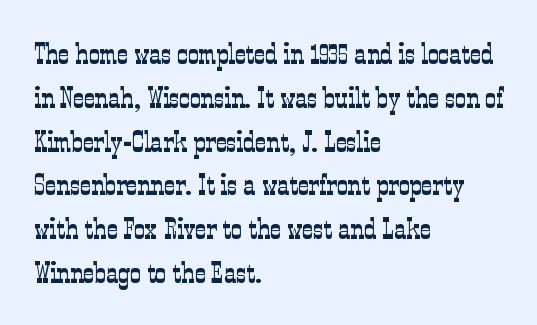
The image shows 30 px light, condensed serif type, upright; set left-aligned, normal line spacing (1.46x), normal letter spacing, not underlined; low stroke contrast and a medium x-height.
